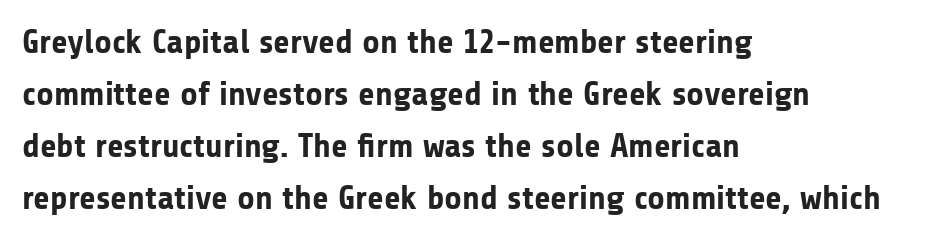
The image shows 34 px bold sans-serif type, upright; set left-aligned, normal line spacing (1.53x), normal letter spacing, not underlined; low stroke contrast and a medium x-height.
